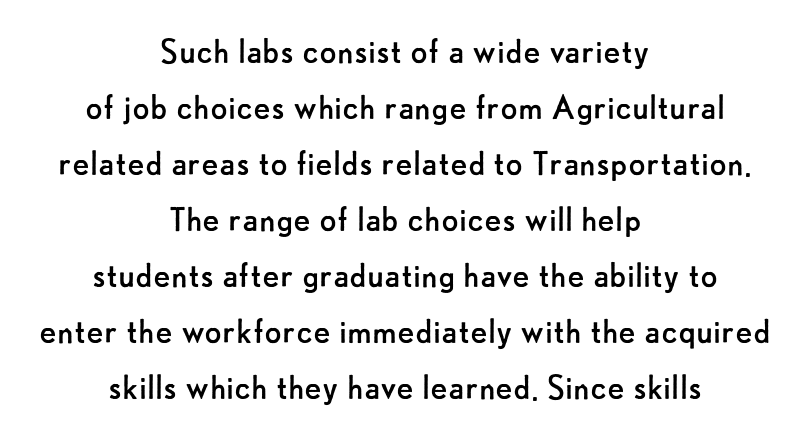
The image shows 40 px regular-weight sans-serif type, upright; set centered, normal line spacing (1.4x), normal letter spacing, not underlined; low stroke contrast and a small x-height.
